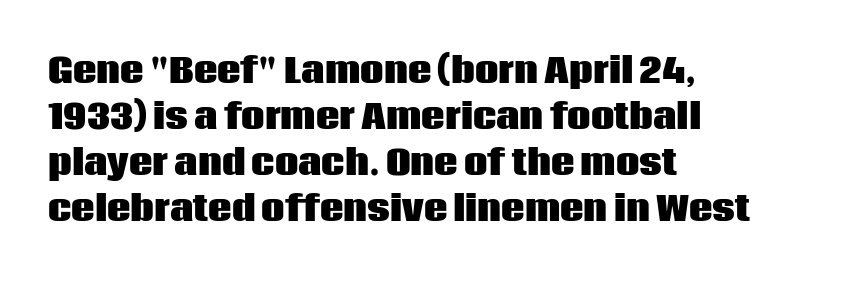
The image shows 33 px heavy sans-serif type, upright; set left-aligned, normal line spacing (1.39x), normal letter spacing, not underlined; low stroke contrast and a large x-height.
